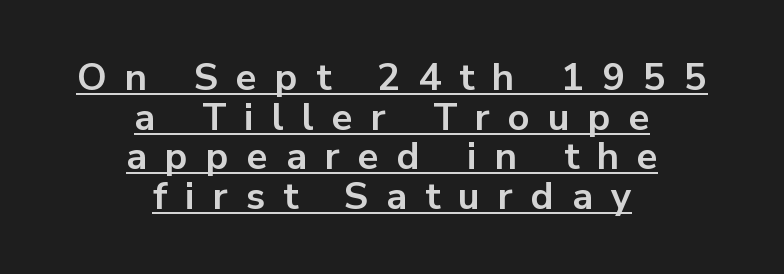
{"serif": "no", "italic": "no", "bold": "yes", "weight": "bold", "width": "normal", "stroke_contrast": "low", "x_height": "medium", "monospaced": "no", "underline": "yes", "align": "center", "line_spacing": "tight", "line_spacing_ratio": 1.04, "letter_spacing": "wide", "letter_spacing_em": 0.48, "glyph_px": 38}
